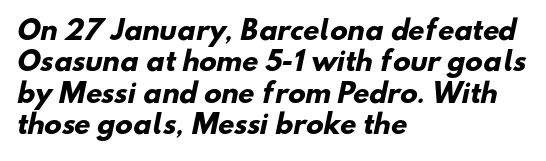
{"bold": "yes", "underline": "no", "align": "left", "line_spacing_ratio": 1.21, "letter_spacing": "normal", "letter_spacing_em": 0.0, "glyph_px": 26}
